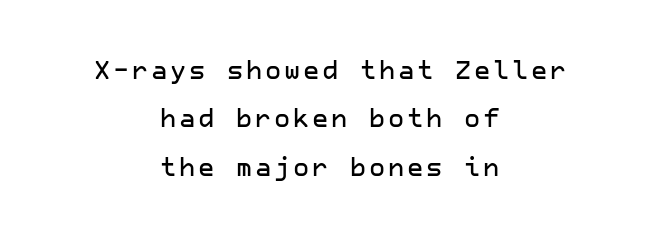
The image shows 25 px text type, upright; set centered, loose line spacing (1.94x), not underlined.
